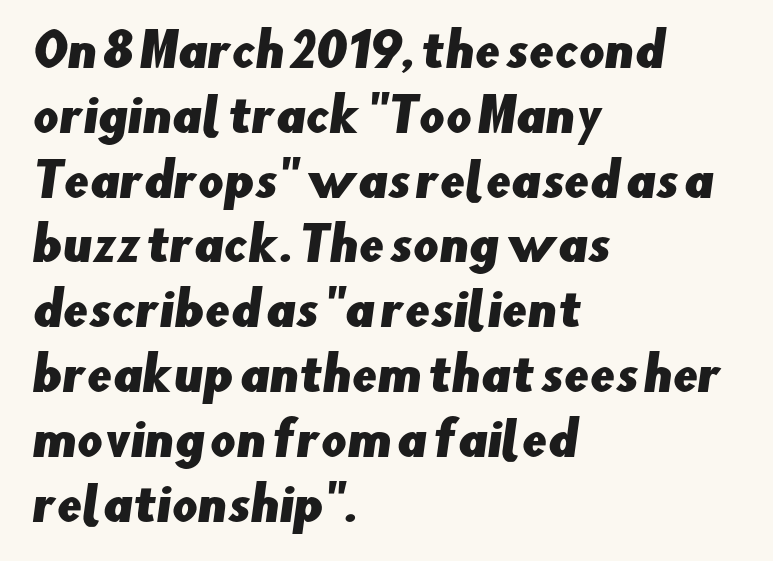
Q: Is the typeface a serif or a sans-serif typeface? A: Sans-serif.
Q: Is the text underlined? A: No.
Q: How is the paragraph aligned? A: Left-aligned.
Q: Is the spacing between letters normal or unusually wide? A: Normal.
Q: Is the spacing between lines tight, normal or loose? A: Normal.
Q: Width (condensed, normal, or wide)? A: Normal.
Q: Stroke contrast? A: Low.
Q: x-height? A: Small.
Q: Monospaced? A: No.
